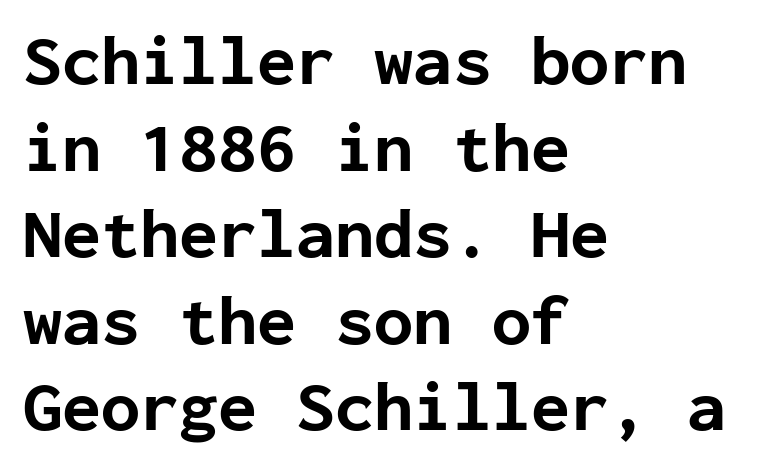
{"serif": "no", "italic": "no", "bold": "yes", "weight": "bold", "width": "normal", "stroke_contrast": "low", "x_height": "medium", "monospaced": "yes", "underline": "no", "align": "left", "line_spacing_ratio": 1.22, "letter_spacing": "normal", "letter_spacing_em": 0.0, "glyph_px": 71}
